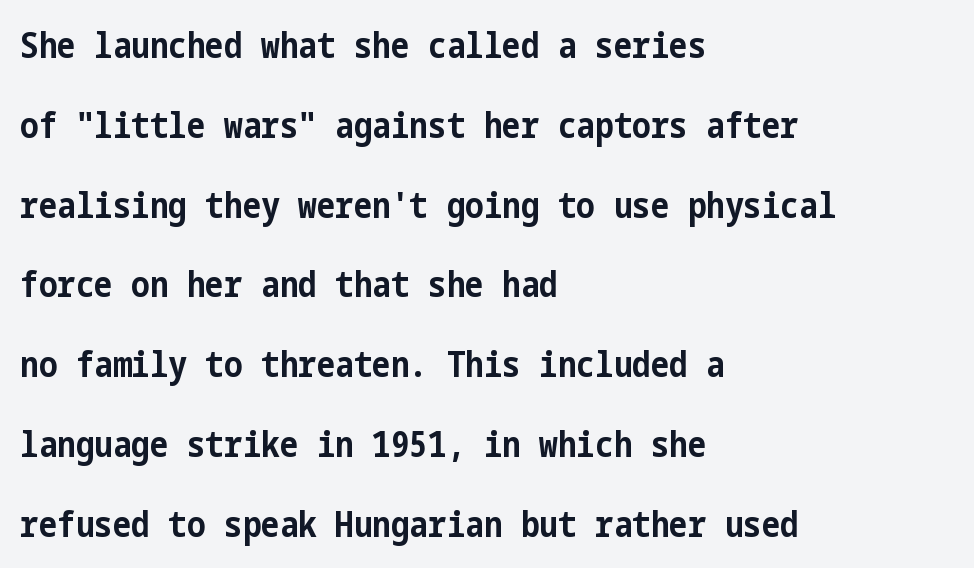
The image shows 35 px bold, condensed sans-serif type, upright; set left-aligned, loose line spacing (2.28x), normal letter spacing, not underlined; low stroke contrast and a medium x-height.
